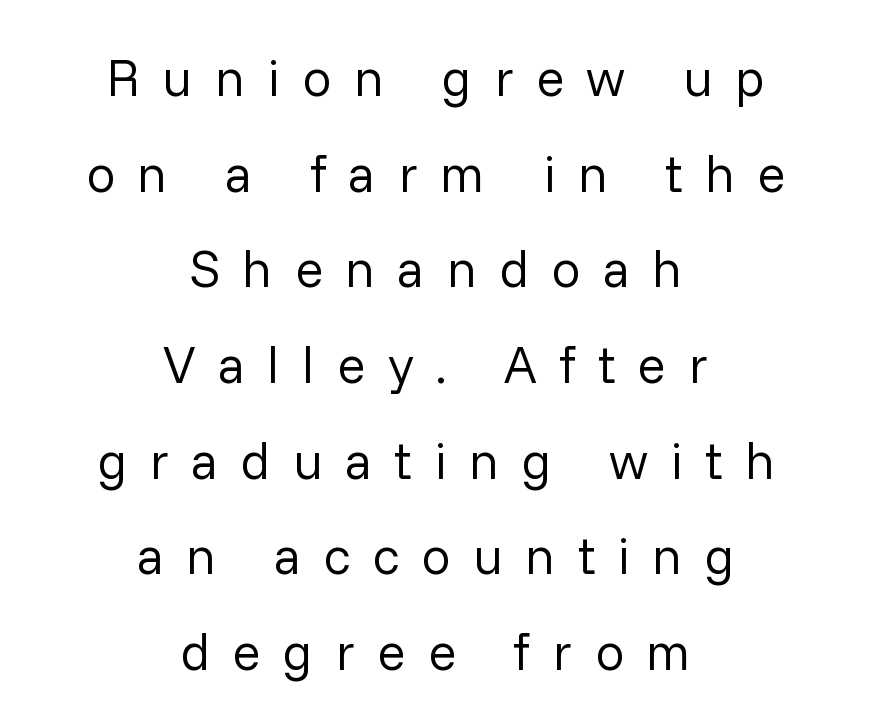
Q: Is the text bold? A: No.
Q: Is the text italic (slanted)? A: No, it is upright.
Q: Is the typeface a serif or a sans-serif typeface? A: Sans-serif.
Q: Is the text underlined? A: No.
Q: How is the paragraph aligned? A: Centered.
Q: Is the spacing between letters normal or unusually wide? A: Unusually wide.
Q: Width (condensed, normal, or wide)? A: Normal.
Q: Stroke contrast? A: Low.
Q: x-height? A: Medium.
Q: Monospaced? A: No.
